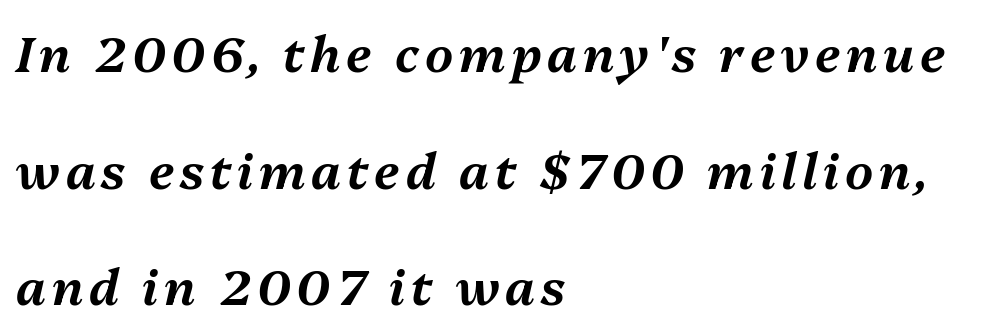
{"italic": "yes", "lean": "right", "slant_degrees": 13, "width": "normal", "stroke_contrast": "medium", "x_height": "medium", "monospaced": "no", "underline": "no", "align": "left", "line_spacing": "loose", "line_spacing_ratio": 2.38, "glyph_px": 49}
